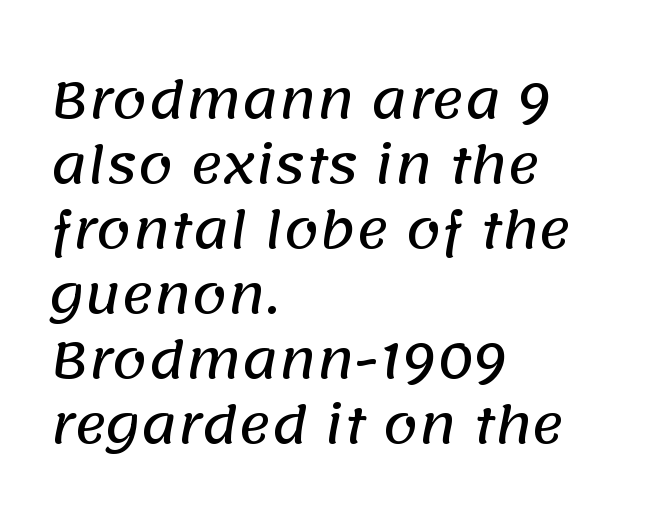
Descender tails drop into unmarked territory. Font category for this specimen: sans-serif. This sample has the flowing, uneven cadence of proportional lettering. These lines sit exactly where default settings would place them.
